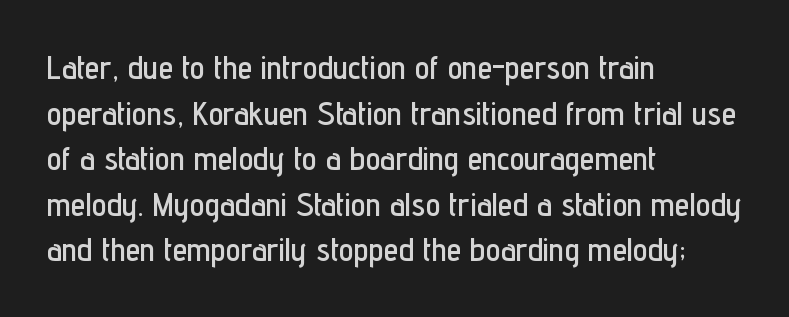
Letterform terminals end flat and unadorned throughout the passage. A classic flush-left, rag-right setting is used for this passage. You could not count columns in this text — the font is proportionally spaced. Check under the words: just untouched page. Notice how the stems are strictly vertical — no italics here.
